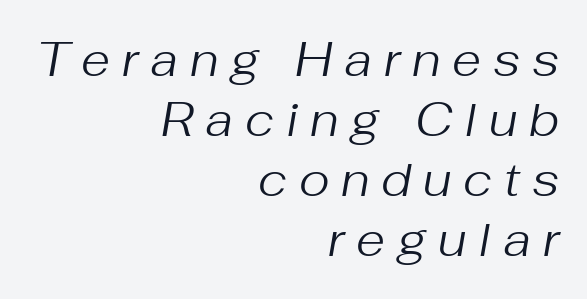
Q: Is the text bold? A: No.
Q: Is the text italic (slanted)? A: Yes, it leans right by about 10 degrees.
Q: Is the text underlined? A: No.
Q: How is the paragraph aligned? A: Right-aligned.
Q: Is the spacing between letters normal or unusually wide? A: Unusually wide.
Q: Is the spacing between lines tight, normal or loose? A: Normal.
Q: Width (condensed, normal, or wide)? A: Normal.
Q: Stroke contrast? A: Medium.
Q: x-height? A: Medium.
Q: Monospaced? A: No.
